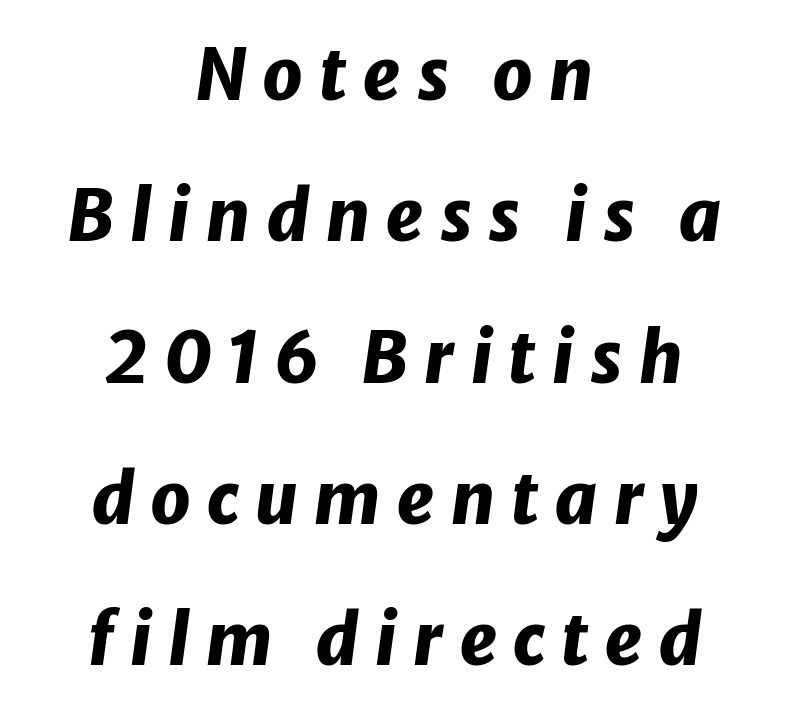
The image shows 71 px heavy type, italic (leaning right); set centered, loose line spacing (1.99x), unusually wide letter spacing (+0.21 em), not underlined; low stroke contrast and a medium x-height.
